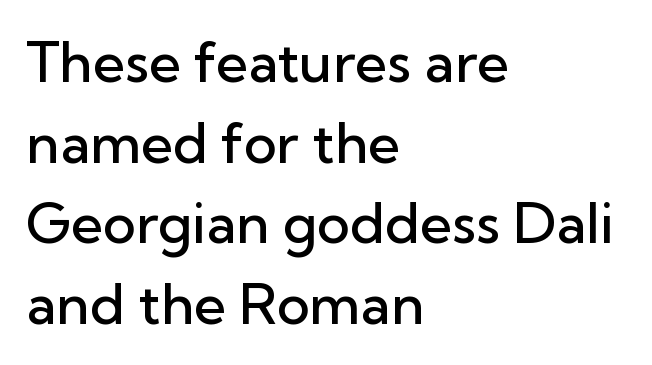
The image shows 56 px semibold sans-serif type, upright; set left-aligned, normal line spacing (1.44x), normal letter spacing, not underlined; low stroke contrast and a medium x-height.
